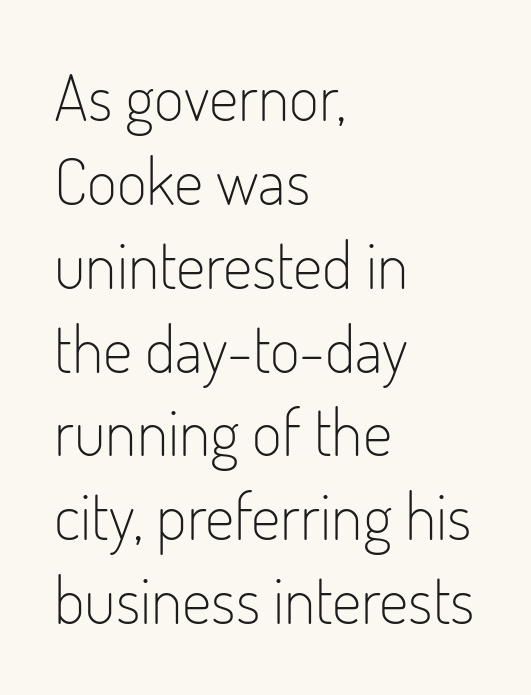
{"serif": "no", "italic": "no", "bold": "no", "weight": "light", "width": "condensed", "stroke_contrast": "low", "x_height": "small", "monospaced": "no", "underline": "no", "align": "left", "line_spacing": "normal", "line_spacing_ratio": 1.29, "letter_spacing": "normal", "letter_spacing_em": 0.0, "glyph_px": 65}
